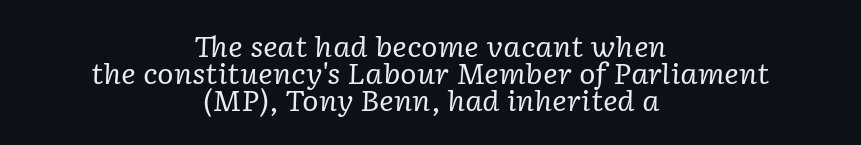
The passage is arranged like a title page — every line centered. The glyphs in this specimen are seriffed. There is no visible air inserted between adjacent glyphs. Nothing heavy about these letters — not bold at all.
